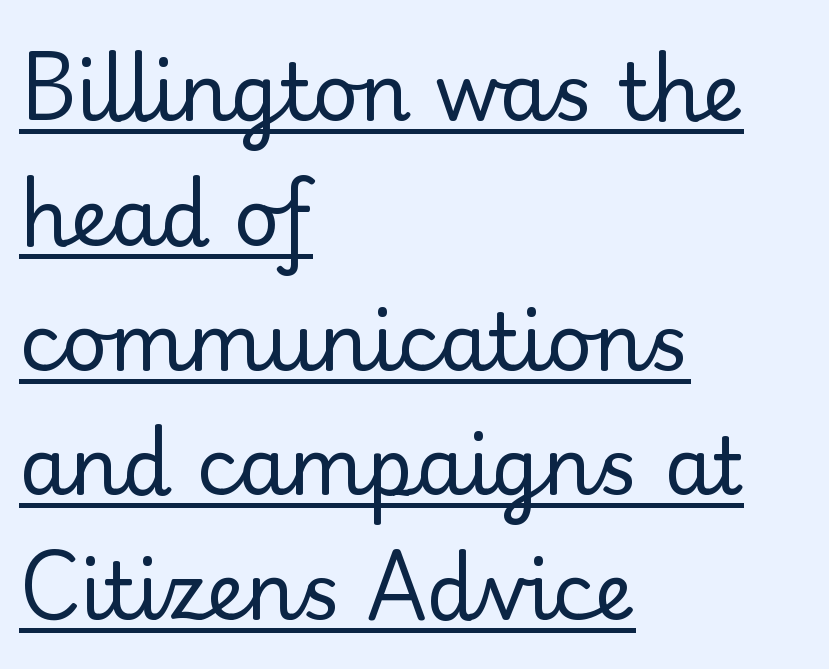
{"serif": "yes", "italic": "no", "bold": "no", "weight": "regular", "width": "normal", "stroke_contrast": "low", "x_height": "small", "monospaced": "no", "underline": "yes", "align": "left", "line_spacing": "normal", "line_spacing_ratio": 1.58, "letter_spacing": "normal", "letter_spacing_em": 0.0, "glyph_px": 79}
